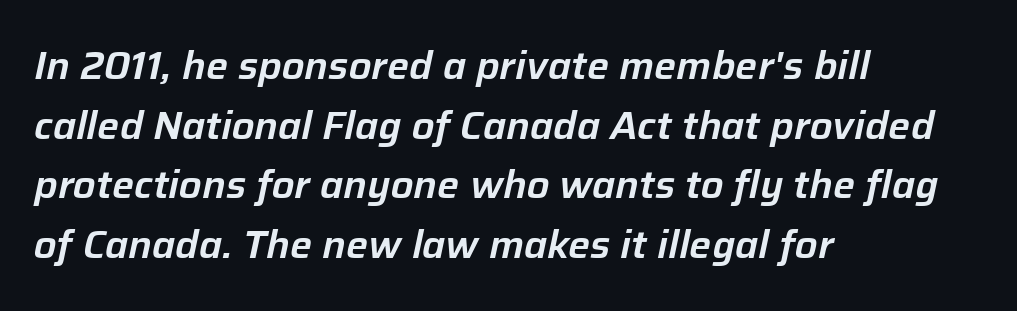
Q: Is the text italic (slanted)? A: Yes, it leans right by about 12 degrees.
Q: Is the text underlined? A: No.
Q: How is the paragraph aligned? A: Left-aligned.
Q: Is the spacing between letters normal or unusually wide? A: Normal.
Q: Is the spacing between lines tight, normal or loose? A: Normal.
Q: Width (condensed, normal, or wide)? A: Normal.
Q: Stroke contrast? A: Low.
Q: x-height? A: Medium.
Q: Monospaced? A: No.
